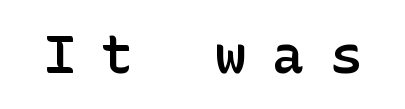
I'd describe the lettering as semibold — firm but not a full bold. A clean baseline with only descenders dipping below it. Compared with typical body copy, the letter spacing here is much looser. Look at the bottom of the vertical strokes: they stop flat, with no serifs.
